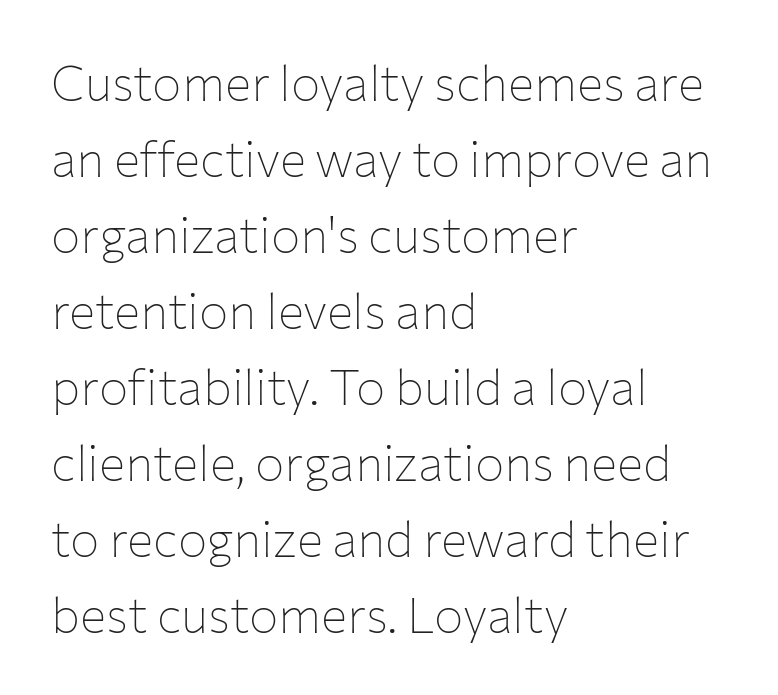
{"serif": "no", "italic": "no", "bold": "no", "weight": "thin", "width": "normal", "stroke_contrast": "low", "x_height": "medium", "monospaced": "no", "underline": "no", "align": "left", "line_spacing": "normal", "line_spacing_ratio": 1.55, "letter_spacing": "normal", "letter_spacing_em": 0.0, "glyph_px": 49}
